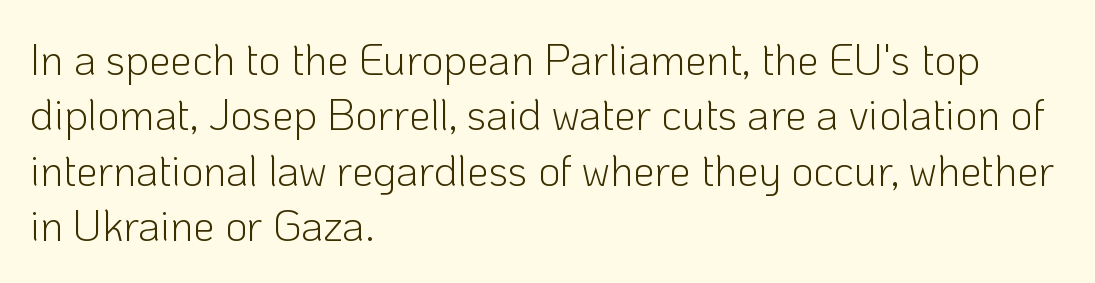
{"serif": "no", "italic": "no", "bold": "no", "weight": "light", "width": "normal", "stroke_contrast": "low", "x_height": "medium", "monospaced": "no", "underline": "no", "align": "left", "line_spacing": "normal", "line_spacing_ratio": 1.29, "letter_spacing": "normal", "letter_spacing_em": 0.0, "glyph_px": 43}
